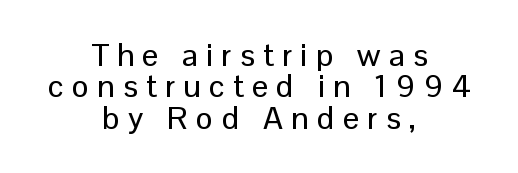
Q: Is the text italic (slanted)? A: No, it is upright.
Q: Is the typeface a serif or a sans-serif typeface? A: Sans-serif.
Q: Is the text underlined? A: No.
Q: How is the paragraph aligned? A: Centered.
Q: Is the spacing between letters normal or unusually wide? A: Unusually wide.
Q: Is the spacing between lines tight, normal or loose? A: Tight.
Q: Width (condensed, normal, or wide)? A: Normal.
Q: Stroke contrast? A: Low.
Q: x-height? A: Medium.
Q: Monospaced? A: No.
